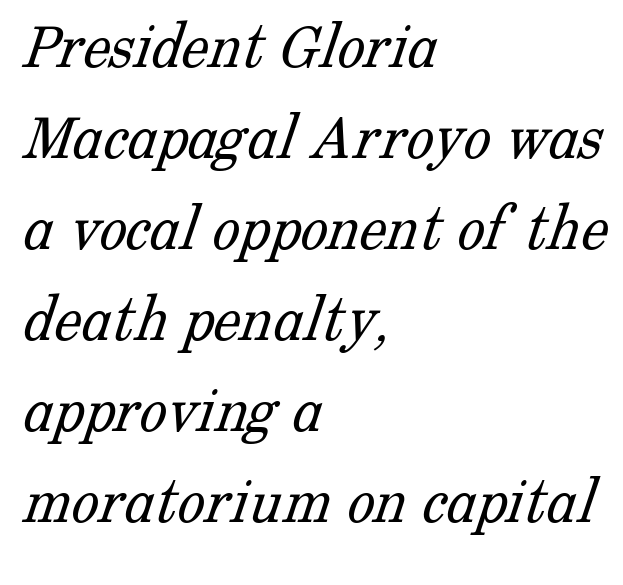
{"serif": "yes", "bold": "no", "weight": "light", "width": "normal", "stroke_contrast": "low", "x_height": "medium", "monospaced": "no", "underline": "no", "align": "left", "line_spacing": "normal", "line_spacing_ratio": 1.32, "letter_spacing": "normal", "letter_spacing_em": 0.0, "glyph_px": 69}
